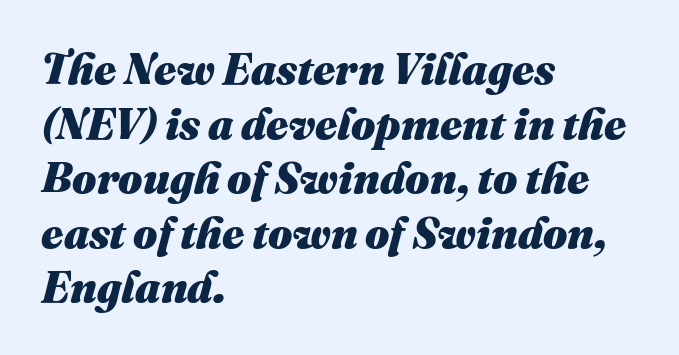
Which margin do the lines hug? The left one — the right edge is uneven. Any mark beneath the type? The region is blank. The rendering applies a slant to the glyphs. These lines keep a tight, regular rhythm from letter to letter. You could not count columns in this text — the font is proportionally spaced.
